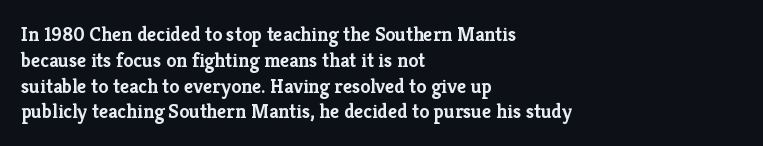
{"italic": "no", "bold": "yes", "underline": "no", "align": "left", "line_spacing": "normal", "line_spacing_ratio": 1.29, "letter_spacing": "normal", "letter_spacing_em": 0.0, "glyph_px": 20}
